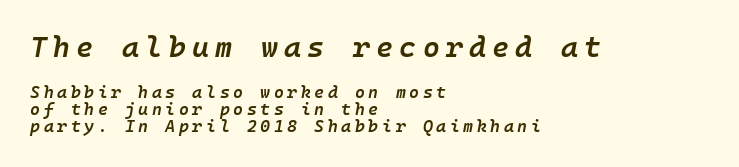
Yep, that's italic — everything's leaning. This is moderately heavy type, rendered in semibold. Compared with typical body copy, the letter spacing here is much looser. The vertical gap from one line to the next is small. Any mark beneath the type? The region is blank.
